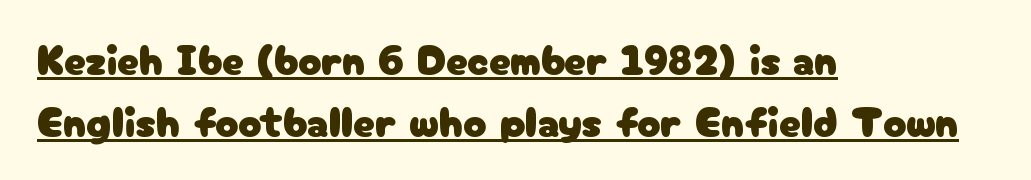
Q: Is the text italic (slanted)? A: No, it is upright.
Q: Is the typeface a serif or a sans-serif typeface? A: Sans-serif.
Q: Is the text underlined? A: Yes.
Q: How is the paragraph aligned? A: Left-aligned.
Q: Is the spacing between letters normal or unusually wide? A: Normal.
Q: Is the spacing between lines tight, normal or loose? A: Normal.
Q: Width (condensed, normal, or wide)? A: Normal.
Q: Stroke contrast? A: Low.
Q: x-height? A: Medium.
Q: Monospaced? A: No.
